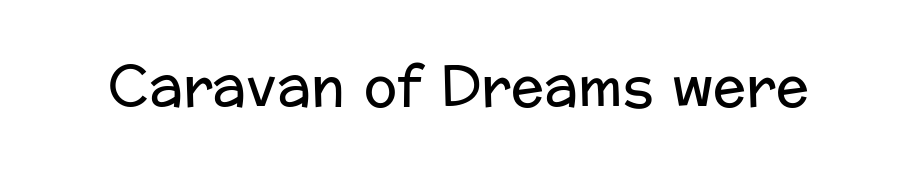
A typesetter would call this proportional, since set widths differ per character. The font sits on the lighter half of the weight spectrum, regular included. Italic? Not at all — the glyphs are vertical. Clear beneath every line of the passage. The letters sit at their default tracking, neither squeezed nor spread. This sample uses a sans-serif face.
